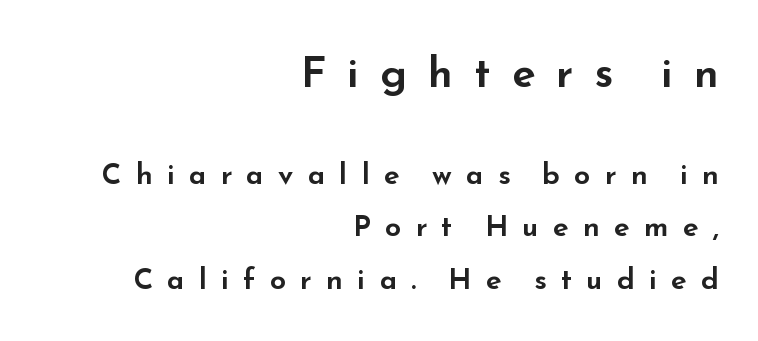
Q: Is the text italic (slanted)? A: No, it is upright.
Q: Is the typeface a serif or a sans-serif typeface? A: Sans-serif.
Q: Is the text underlined? A: No.
Q: How is the paragraph aligned? A: Right-aligned.
Q: Is the spacing between letters normal or unusually wide? A: Unusually wide.
Q: Which block of text is set in a larger size, the first (top) or the second (bottom)? A: The first (top) one.
Q: Width (condensed, normal, or wide)? A: Wide.
Q: Stroke contrast? A: Low.
Q: x-height? A: Small.
Q: Monospaced? A: No.
